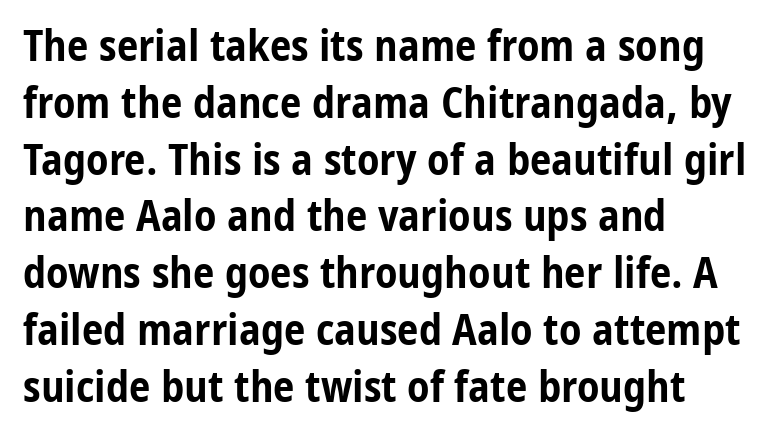
{"serif": "no", "italic": "no", "bold": "yes", "weight": "bold", "width": "condensed", "stroke_contrast": "low", "x_height": "medium", "monospaced": "no", "underline": "no", "align": "left", "line_spacing": "normal", "line_spacing_ratio": 1.32, "letter_spacing": "normal", "letter_spacing_em": 0.0, "glyph_px": 43}
